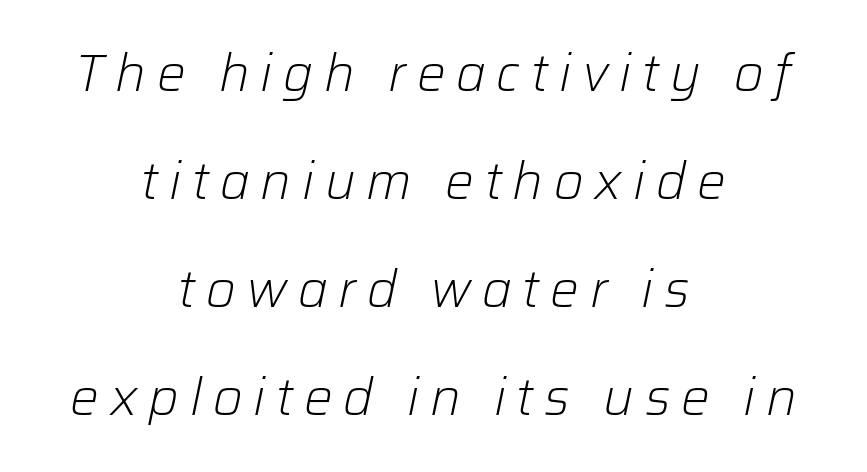
{"italic": "yes", "lean": "right", "slant_degrees": 12, "bold": "no", "weight": "light", "width": "normal", "stroke_contrast": "low", "x_height": "medium", "monospaced": "no", "underline": "no", "align": "center", "line_spacing": "loose", "line_spacing_ratio": 2.12, "letter_spacing": "wide", "letter_spacing_em": 0.21, "glyph_px": 51}
